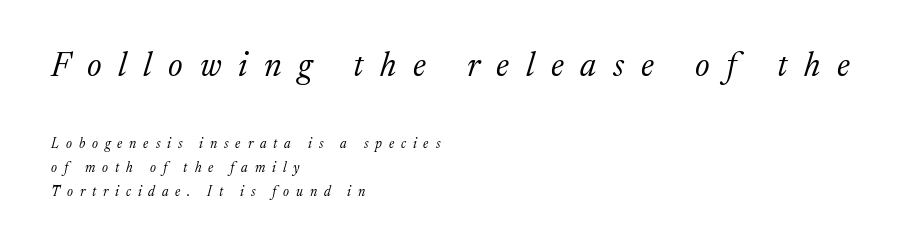
The image shows 34 px light serif type, italic (leaning right); set left-aligned, line spacing 1.72x, unusually wide letter spacing (+0.49 em), not underlined; the first (top) block is 2.43x larger; medium stroke contrast and a medium x-height.
